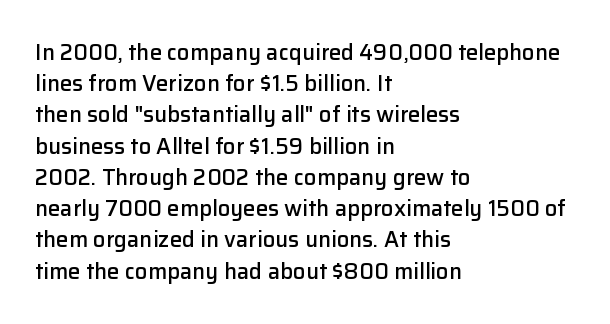
This is moderately heavy type, rendered in semibold. No extra tracking has been applied to these lines. Alignment: flush left. Leading matches the norm, producing a regular column.
